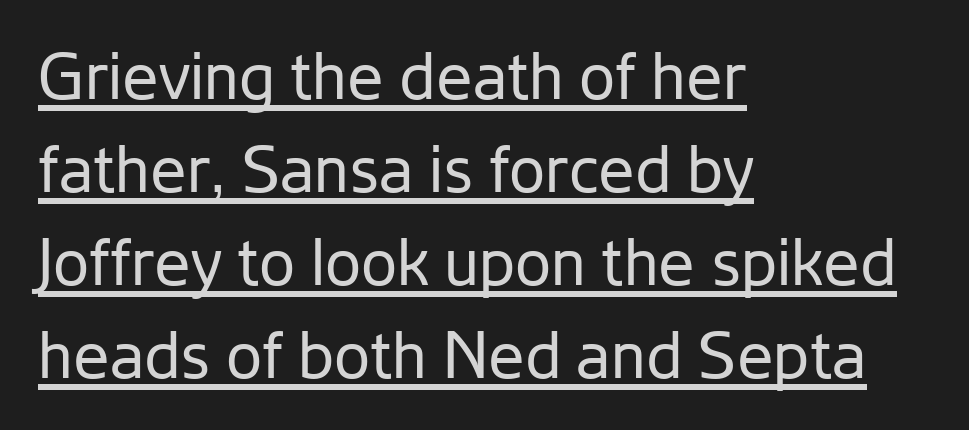
Q: Is the text bold? A: No.
Q: Is the text italic (slanted)? A: No, it is upright.
Q: Is the typeface a serif or a sans-serif typeface? A: Sans-serif.
Q: Is the text underlined? A: Yes.
Q: How is the paragraph aligned? A: Left-aligned.
Q: Is the spacing between letters normal or unusually wide? A: Normal.
Q: Is the spacing between lines tight, normal or loose? A: Normal.
Q: Width (condensed, normal, or wide)? A: Normal.
Q: Stroke contrast? A: Low.
Q: x-height? A: Medium.
Q: Monospaced? A: No.
